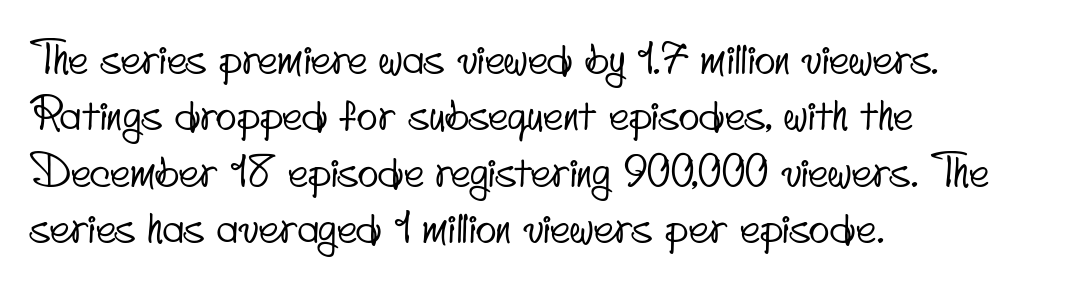
The passage shown has conventional tracking throughout. The words here are not underlined. The face used here is proportionally spaced, like ordinary book or web type. One glance says typical: line gaps are just what's usual.
